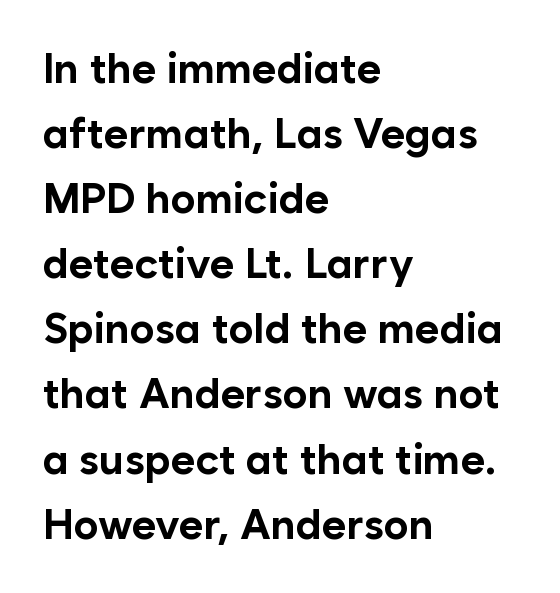
{"serif": "no", "italic": "no", "bold": "yes", "weight": "bold", "width": "normal", "stroke_contrast": "low", "x_height": "medium", "monospaced": "no", "underline": "no", "align": "left", "line_spacing": "normal", "line_spacing_ratio": 1.55, "letter_spacing": "normal", "letter_spacing_em": 0.0, "glyph_px": 42}
